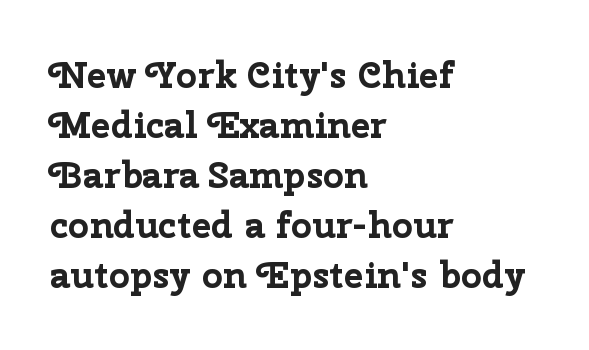
Quick note: interline space is typical. Ordinary non-slanted type is in use. Is the block centered? No — it sits flush against the left margin. Each letter's strokes conclude bluntly, with no projecting serifs.
